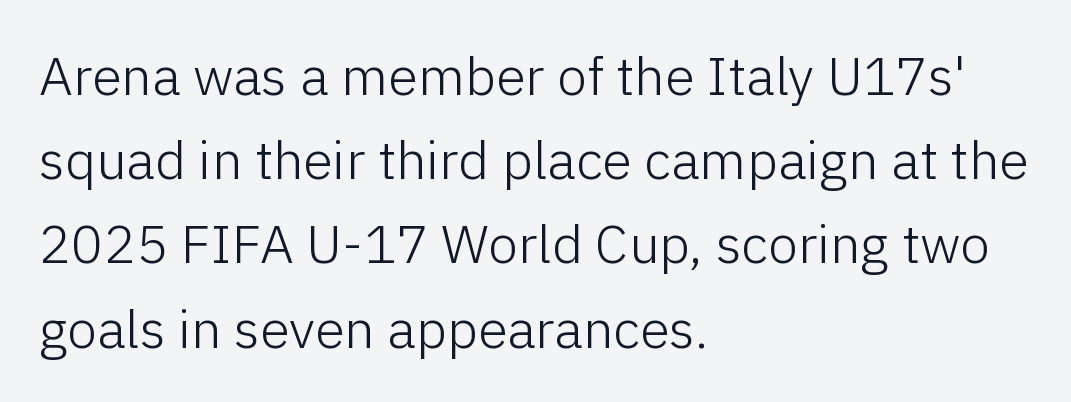
The image shows 54 px light sans-serif type, upright; set left-aligned, normal line spacing (1.56x), normal letter spacing, not underlined; low stroke contrast and a medium x-height.
